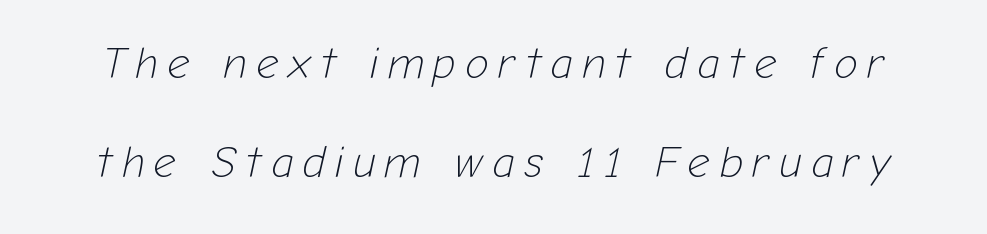
The image shows 44 px light type, italic (leaning right); set loose line spacing (2.26x), unusually wide letter spacing (+0.22 em), not underlined; low stroke contrast and a medium x-height.
